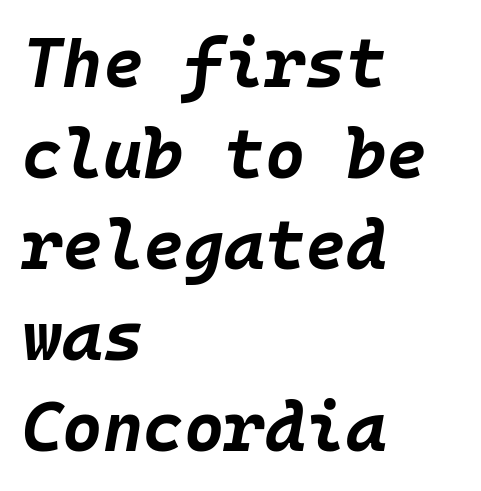
Q: Is the text bold? A: Yes.
Q: Is the text italic (slanted)? A: Yes, it leans right by about 10 degrees.
Q: Is the text underlined? A: No.
Q: How is the paragraph aligned? A: Left-aligned.
Q: Is the spacing between letters normal or unusually wide? A: Normal.
Q: Is the spacing between lines tight, normal or loose? A: Normal.
Q: Width (condensed, normal, or wide)? A: Normal.
Q: Stroke contrast? A: Low.
Q: x-height? A: Large.
Q: Monospaced? A: Yes.
